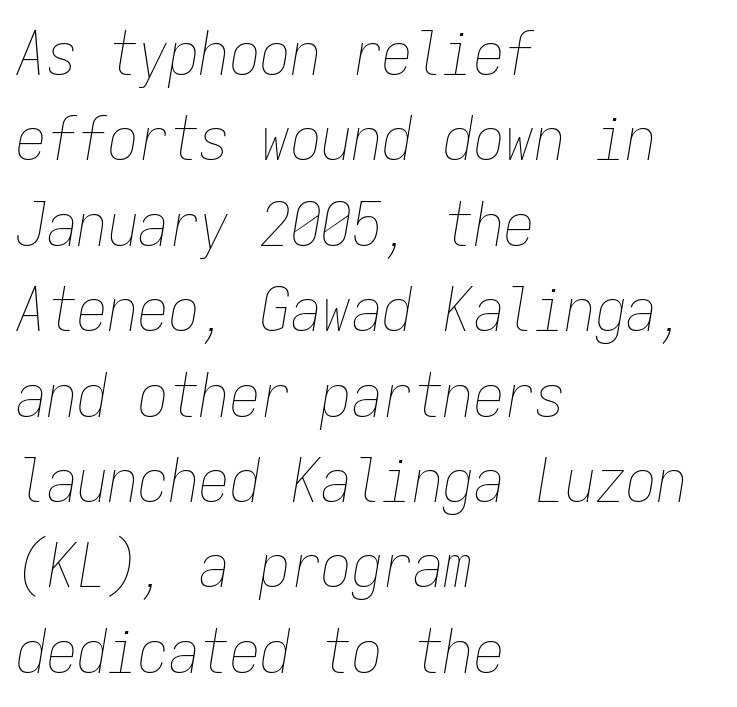
Quick note: interline space is typical. Honestly, the letter spacing is just normal — you wouldn't notice it. Beneath every word, the page is bare. Reading down the block, your eye returns to a fixed left position each line. The font is comparable to plain body text, perhaps lighter. Slanted lettering throughout.
